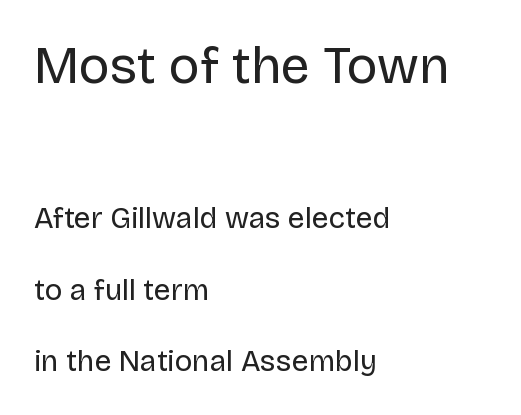
Q: Is the text bold? A: No.
Q: Is the text italic (slanted)? A: No, it is upright.
Q: Is the typeface a serif or a sans-serif typeface? A: Sans-serif.
Q: Is the text underlined? A: No.
Q: How is the paragraph aligned? A: Left-aligned.
Q: Is the spacing between letters normal or unusually wide? A: Normal.
Q: Is the spacing between lines tight, normal or loose? A: Loose.
Q: Which block of text is set in a larger size, the first (top) or the second (bottom)? A: The first (top) one.
Q: Width (condensed, normal, or wide)? A: Normal.
Q: Stroke contrast? A: Low.
Q: x-height? A: Large.
Q: Monospaced? A: No.
